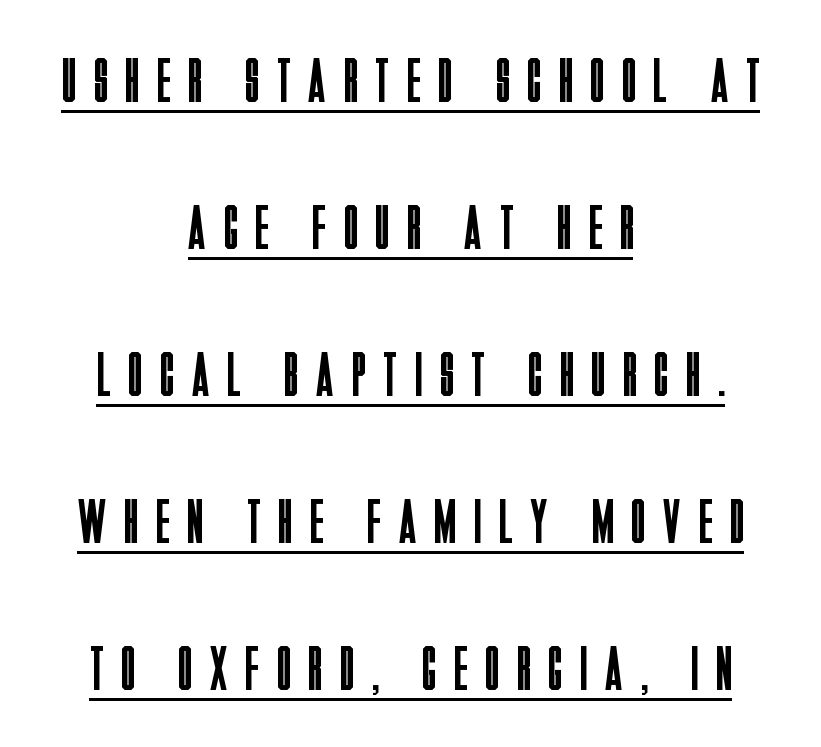
{"serif": "no", "italic": "no", "bold": "no", "weight": "regular", "width": "condensed", "stroke_contrast": "low", "x_height": "large", "monospaced": "no", "underline": "yes", "align": "center", "line_spacing": "loose", "line_spacing_ratio": 2.37, "letter_spacing": "wide", "letter_spacing_em": 0.3, "glyph_px": 62}
